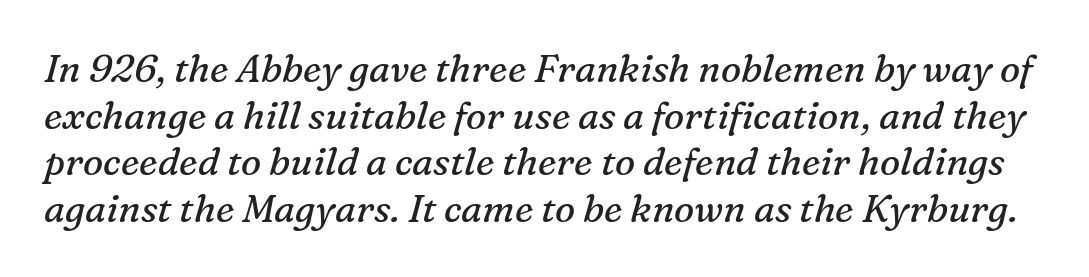
Q: Is the text bold? A: No.
Q: Is the text italic (slanted)? A: Yes, it leans right by about 16 degrees.
Q: Is the typeface a serif or a sans-serif typeface? A: Serif.
Q: Is the text underlined? A: No.
Q: Is the spacing between letters normal or unusually wide? A: Normal.
Q: Width (condensed, normal, or wide)? A: Normal.
Q: Stroke contrast? A: Medium.
Q: x-height? A: Medium.
Q: Monospaced? A: No.
